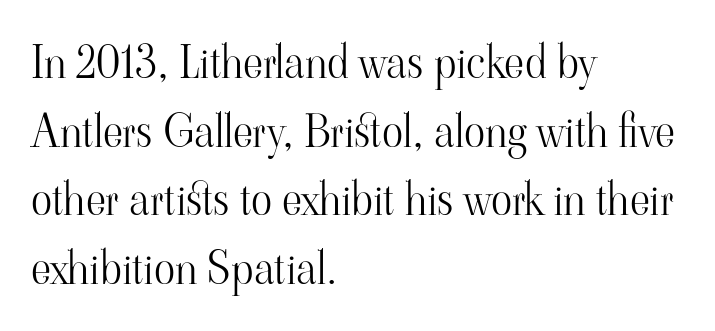
Q: Is the text bold? A: No.
Q: Is the text italic (slanted)? A: No, it is upright.
Q: Is the typeface a serif or a sans-serif typeface? A: Serif.
Q: Is the text underlined? A: No.
Q: How is the paragraph aligned? A: Left-aligned.
Q: Is the spacing between letters normal or unusually wide? A: Normal.
Q: Is the spacing between lines tight, normal or loose? A: Normal.
Q: Width (condensed, normal, or wide)? A: Normal.
Q: Stroke contrast? A: High.
Q: x-height? A: Small.
Q: Monospaced? A: No.
